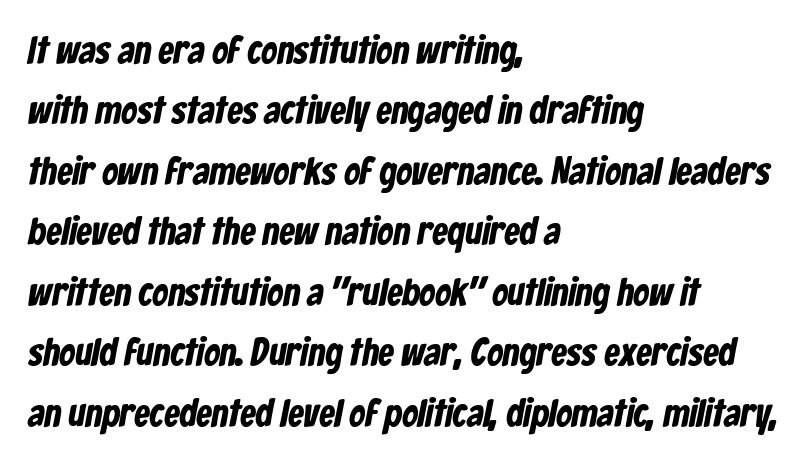
If you drew a ruler down the left edge, every line would touch it. The space beneath each line is pristine and unruled. Note: no serifs on the glyphs. Weight check: bold — yes, fully. The passage shown stacks its lines at a standard gap.
